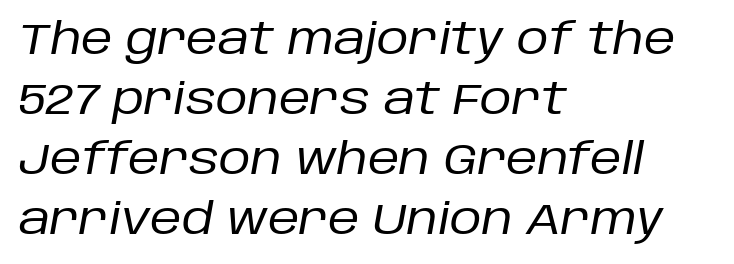
Q: Is the text bold? A: No.
Q: Is the text italic (slanted)? A: Yes, it leans right by about 10 degrees.
Q: Is the text underlined? A: No.
Q: How is the paragraph aligned? A: Left-aligned.
Q: Is the spacing between letters normal or unusually wide? A: Normal.
Q: Is the spacing between lines tight, normal or loose? A: Normal.
Q: Width (condensed, normal, or wide)? A: Normal.
Q: Stroke contrast? A: Low.
Q: x-height? A: Large.
Q: Monospaced? A: No.
